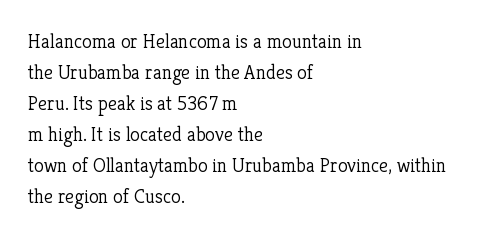
{"italic": "no", "bold": "no", "underline": "no", "align": "left", "line_spacing": "normal", "line_spacing_ratio": 1.55, "letter_spacing": "normal", "letter_spacing_em": 0.0, "glyph_px": 20}
